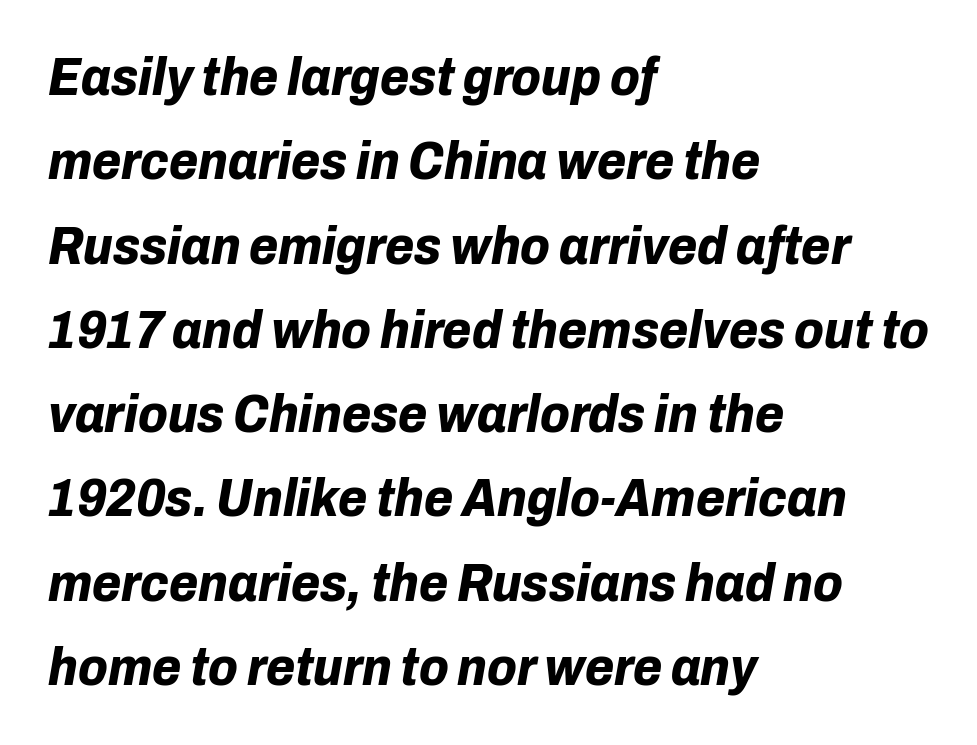
The image shows 53 px bold type, italic (leaning right); set left-aligned, normal line spacing (1.59x), normal letter spacing, not underlined; low stroke contrast and a medium x-height.
